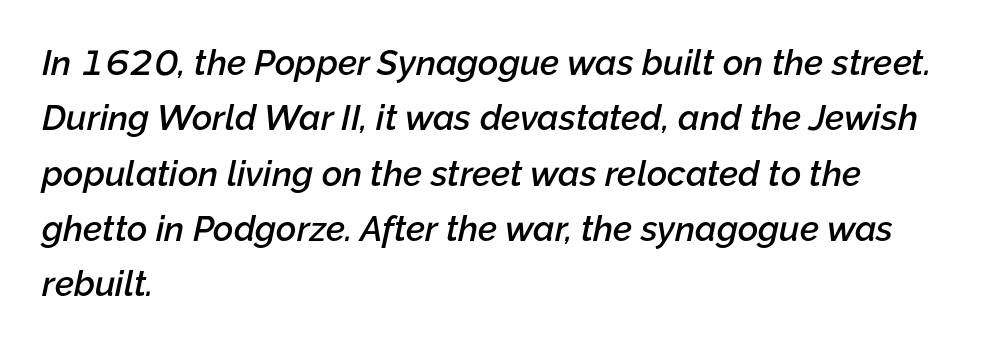
Weight check: semibold — heavier than regular, not quite bold. The glyphs are unaccompanied by any horizontal stroke below them. This rendering uses left alignment, leaving the right contour irregular. You could call the tracking neutral — neither tight nor loose. Rendered with sloped, italic letterforms.
